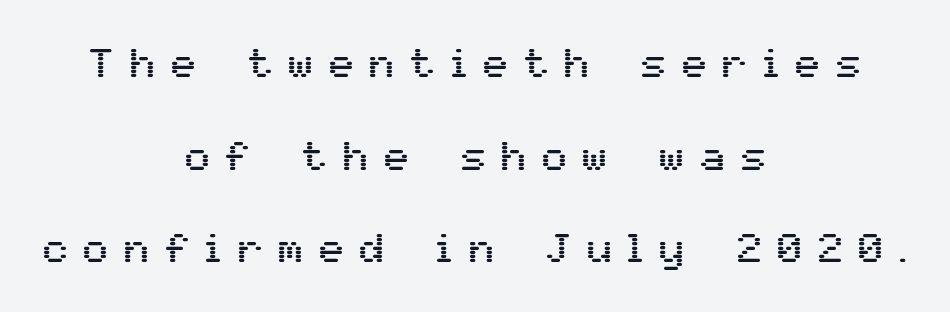
Q: Is the text italic (slanted)? A: No, it is upright.
Q: Is the typeface a serif or a sans-serif typeface? A: Sans-serif.
Q: Is the text underlined? A: No.
Q: How is the paragraph aligned? A: Centered.
Q: Is the spacing between letters normal or unusually wide? A: Unusually wide.
Q: Is the spacing between lines tight, normal or loose? A: Loose.
Q: Width (condensed, normal, or wide)? A: Normal.
Q: Stroke contrast? A: Medium.
Q: x-height? A: Medium.
Q: Monospaced? A: No.
